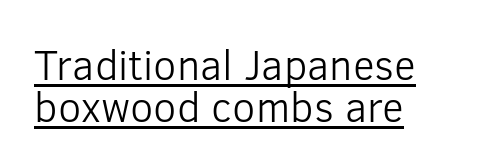
{"serif": "no", "italic": "no", "bold": "no", "weight": "light", "width": "normal", "stroke_contrast": "low", "x_height": "medium", "monospaced": "no", "underline": "yes", "align": "left", "line_spacing": "tight", "line_spacing_ratio": 0.99, "letter_spacing": "normal", "letter_spacing_em": 0.0, "glyph_px": 42}
